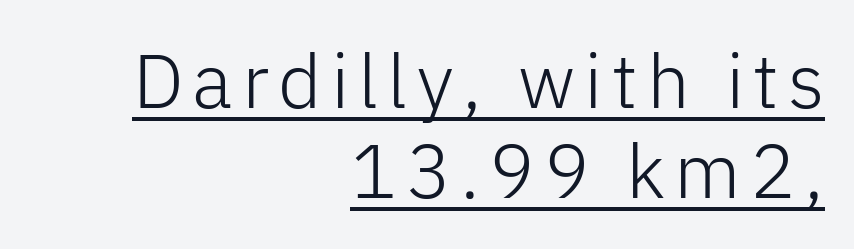
Q: Is the text bold? A: No.
Q: Is the text italic (slanted)? A: No, it is upright.
Q: Is the typeface a serif or a sans-serif typeface? A: Sans-serif.
Q: Is the text underlined? A: Yes.
Q: How is the paragraph aligned? A: Right-aligned.
Q: Width (condensed, normal, or wide)? A: Normal.
Q: Stroke contrast? A: Low.
Q: x-height? A: Medium.
Q: Monospaced? A: No.
